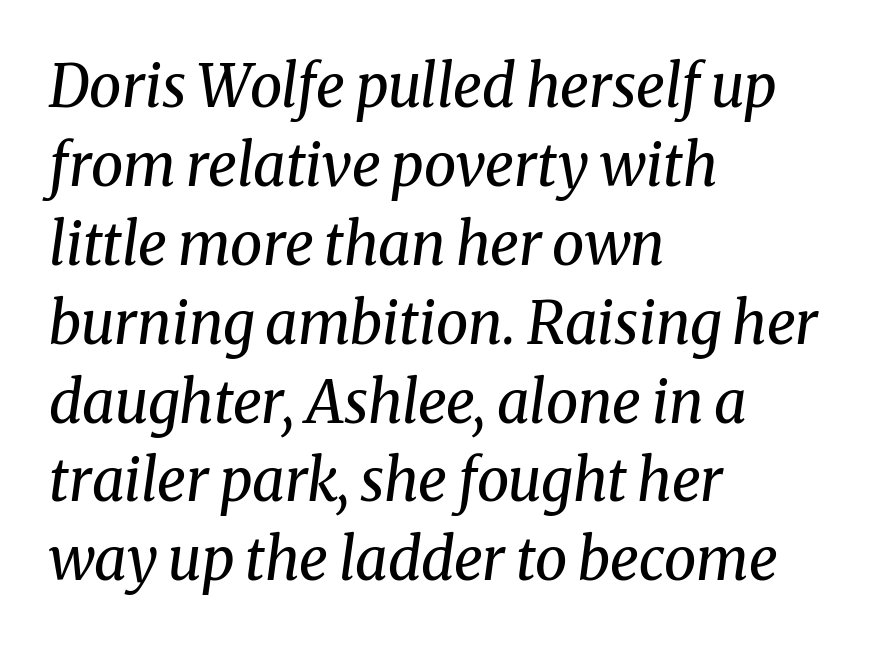
The image shows 58 px regular-weight serif type, italic (leaning right); set left-aligned, normal line spacing (1.36x), normal letter spacing, not underlined; medium stroke contrast and a medium x-height.
